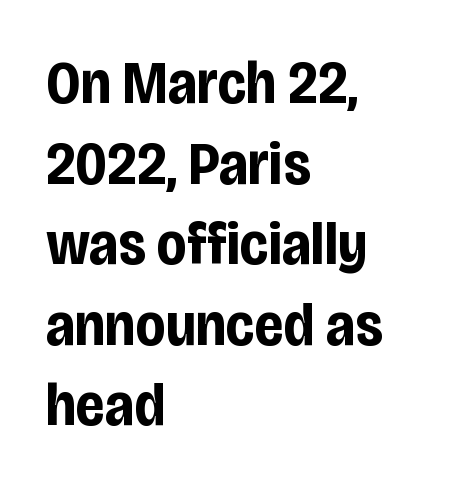
Q: Is the text bold? A: Yes.
Q: Is the text italic (slanted)? A: No, it is upright.
Q: Is the typeface a serif or a sans-serif typeface? A: Sans-serif.
Q: Is the text underlined? A: No.
Q: How is the paragraph aligned? A: Left-aligned.
Q: Is the spacing between letters normal or unusually wide? A: Normal.
Q: Is the spacing between lines tight, normal or loose? A: Normal.
Q: Width (condensed, normal, or wide)? A: Condensed.
Q: Stroke contrast? A: Low.
Q: x-height? A: Large.
Q: Monospaced? A: No.
